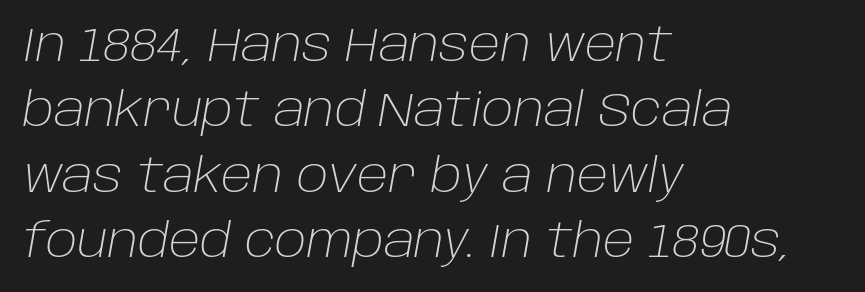
The image shows 47 px light type, italic (leaning right); set left-aligned, normal line spacing (1.39x), normal letter spacing, not underlined; low stroke contrast and a large x-height.
